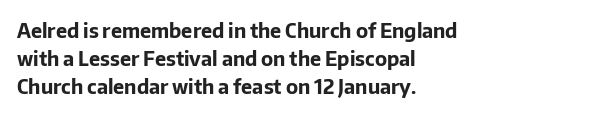
Is there any slant? The stems are plumb. Notice how thick the strokes are: this is what a full bold looks like. The vertical gap from one line to the next is medium. Leftover space on each line is placed entirely after the last word. The zone under the glyphs is completely vacant.
